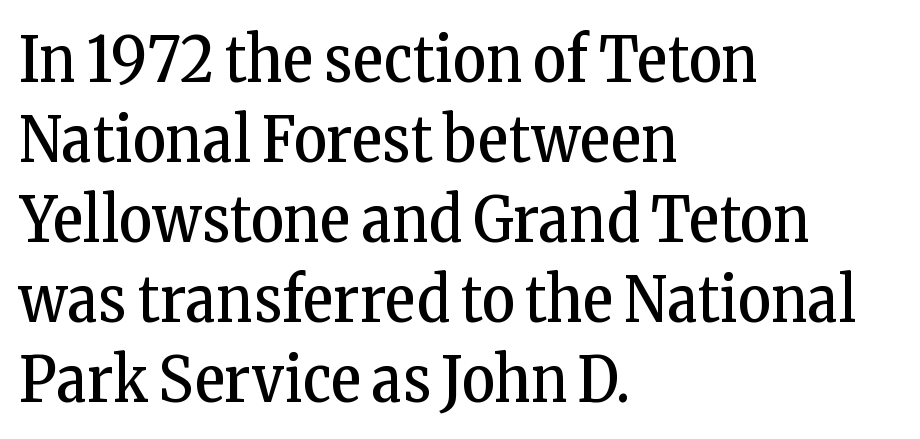
These lines sit exactly where default settings would place them. Each letter keeps its own natural width here, so spacing adapts to shape. Anything drawn beneath the words? Only blank space. In CSS terms this would be text-align: left. This sample uses plain, unmodified letter spacing. Weight class: somewhere from thin through regular.
